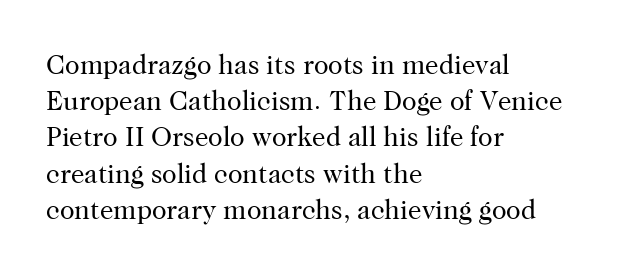
The strokes carry an ordinary text weight at most. Teacher's note: observe the even left margin — that is flush-left alignment. The lines sit at an ordinary, default distance from one another. Does extra space separate the letters? No, they use regular spacing. Posture: vertical. The specimen omits any rule beneath the text block's lines.
